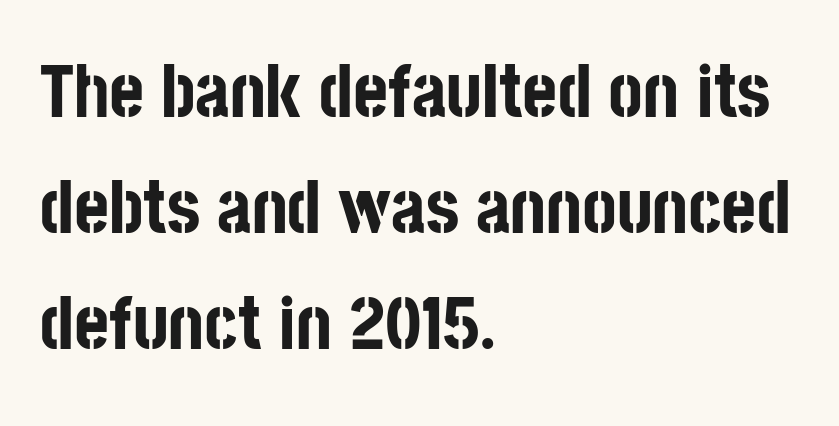
Typographic density is high because the face is bold. A typesetter would mark this as roman, not italic. If you measured baseline to baseline, you'd find a middling distance. Note the varied advance widths — an 'i' is clearly narrower than an 'm'.
